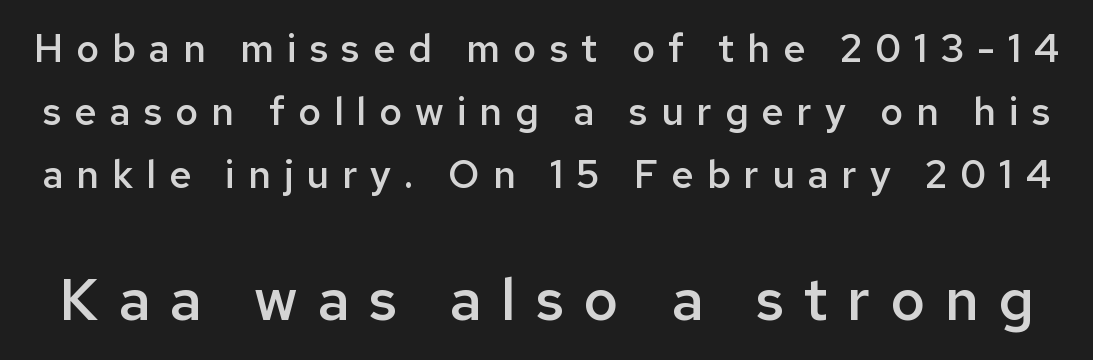
{"serif": "no", "italic": "no", "bold": "semi", "weight": "semibold", "width": "normal", "stroke_contrast": "low", "x_height": "medium", "monospaced": "no", "underline": "no", "line_spacing": "normal", "line_spacing_ratio": 1.62, "letter_spacing": "wide", "letter_spacing_em": 0.33, "larger_block": "second", "size_ratio": 1.51, "glyph_px": 59}
